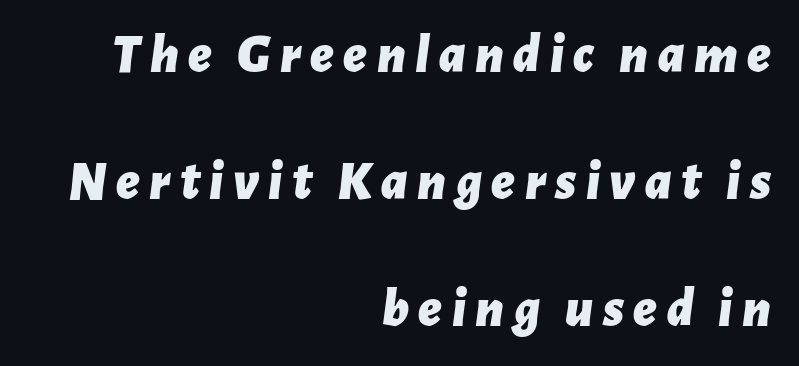
Q: Is the text bold? A: Yes.
Q: Is the text italic (slanted)? A: Yes, it leans right by about 7 degrees.
Q: Is the text underlined? A: No.
Q: How is the paragraph aligned? A: Right-aligned.
Q: Is the spacing between lines tight, normal or loose? A: Loose.
Q: Width (condensed, normal, or wide)? A: Normal.
Q: Stroke contrast? A: Low.
Q: x-height? A: Medium.
Q: Monospaced? A: No.
